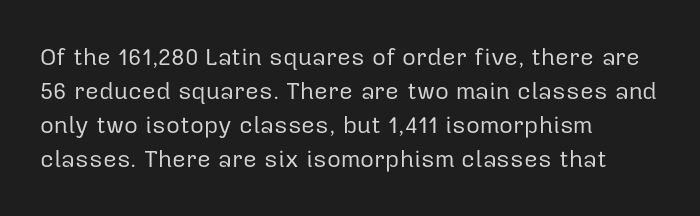
Just letters on the line, the space beneath them empty. The lines sit at an ordinary, default distance from one another. Reading down the block, your eye returns to a fixed left position each line. Think standard paragraph weight, or any step lighter than that.
